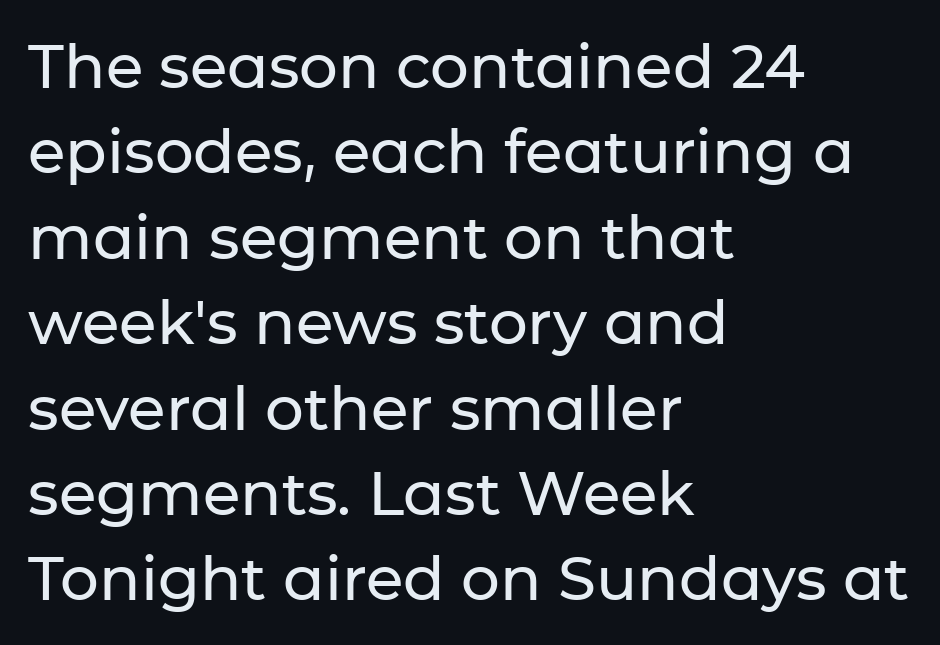
Q: Is the text italic (slanted)? A: No, it is upright.
Q: Is the typeface a serif or a sans-serif typeface? A: Sans-serif.
Q: Is the text underlined? A: No.
Q: How is the paragraph aligned? A: Left-aligned.
Q: Is the spacing between letters normal or unusually wide? A: Normal.
Q: Is the spacing between lines tight, normal or loose? A: Normal.
Q: Width (condensed, normal, or wide)? A: Normal.
Q: Stroke contrast? A: Low.
Q: x-height? A: Medium.
Q: Monospaced? A: No.
